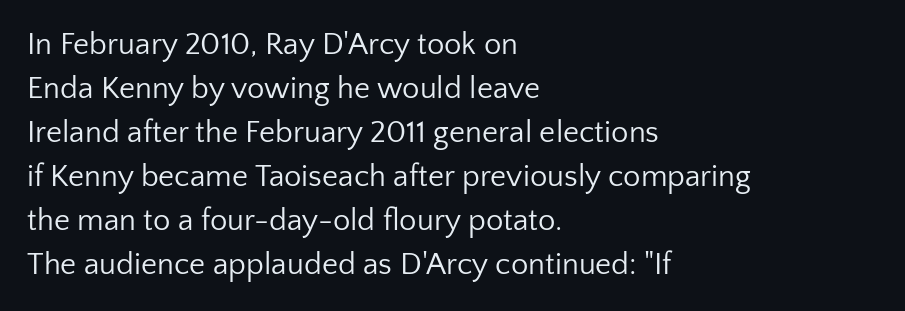
Q: Is the text bold? A: No.
Q: Is the text italic (slanted)? A: No, it is upright.
Q: Is the typeface a serif or a sans-serif typeface? A: Sans-serif.
Q: Is the text underlined? A: No.
Q: How is the paragraph aligned? A: Left-aligned.
Q: Is the spacing between letters normal or unusually wide? A: Normal.
Q: Is the spacing between lines tight, normal or loose? A: Normal.
Q: Width (condensed, normal, or wide)? A: Normal.
Q: Stroke contrast? A: Low.
Q: x-height? A: Medium.
Q: Monospaced? A: No.
